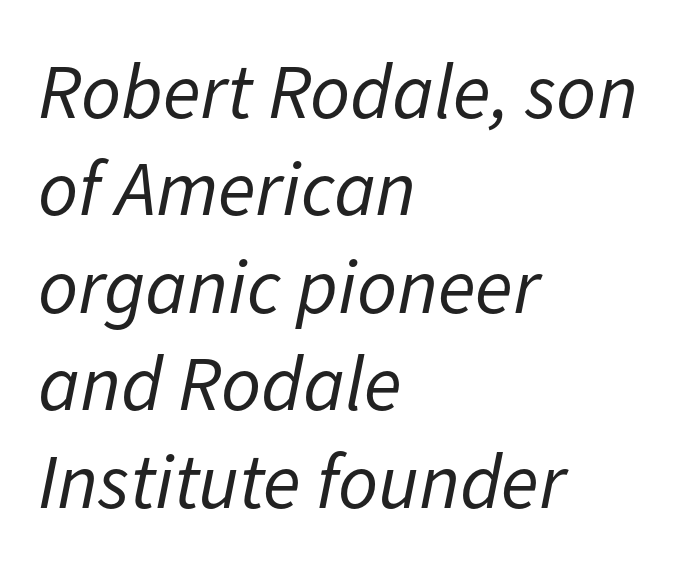
Q: Is the text bold? A: No.
Q: Is the text italic (slanted)? A: Yes, it leans right by about 11 degrees.
Q: Is the text underlined? A: No.
Q: How is the paragraph aligned? A: Left-aligned.
Q: Is the spacing between letters normal or unusually wide? A: Normal.
Q: Is the spacing between lines tight, normal or loose? A: Normal.
Q: Width (condensed, normal, or wide)? A: Normal.
Q: Stroke contrast? A: Low.
Q: x-height? A: Medium.
Q: Monospaced? A: No.
